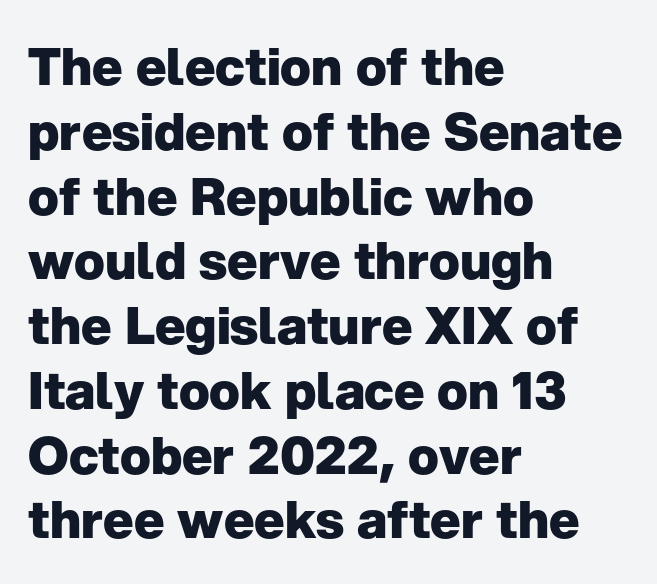
The image shows 51 px heavy sans-serif type, upright; set left-aligned, normal line spacing (1.27x), normal letter spacing, not underlined; low stroke contrast and a medium x-height.
